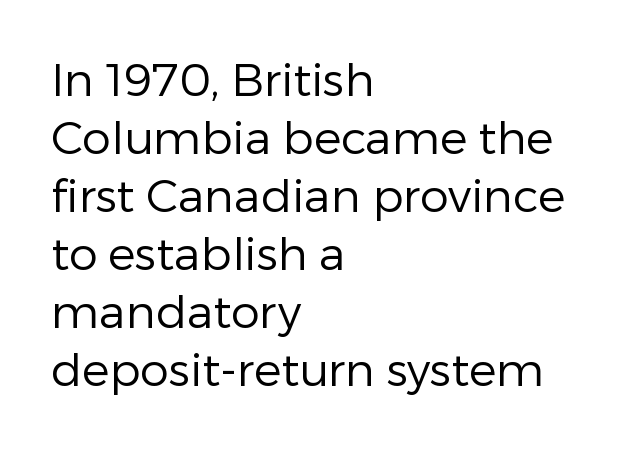
Q: Is the text bold? A: No.
Q: Is the text italic (slanted)? A: No, it is upright.
Q: Is the typeface a serif or a sans-serif typeface? A: Sans-serif.
Q: Is the text underlined? A: No.
Q: How is the paragraph aligned? A: Left-aligned.
Q: Is the spacing between letters normal or unusually wide? A: Normal.
Q: Is the spacing between lines tight, normal or loose? A: Normal.
Q: Width (condensed, normal, or wide)? A: Normal.
Q: Stroke contrast? A: Low.
Q: x-height? A: Medium.
Q: Monospaced? A: No.
